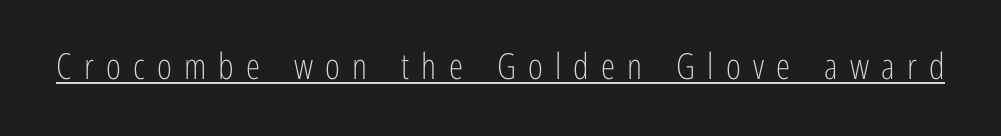
{"serif": "no", "italic": "no", "bold": "no", "weight": "light", "width": "condensed", "stroke_contrast": "low", "x_height": "medium", "monospaced": "no", "underline": "yes", "letter_spacing": "wide", "letter_spacing_em": 0.34, "glyph_px": 36}
